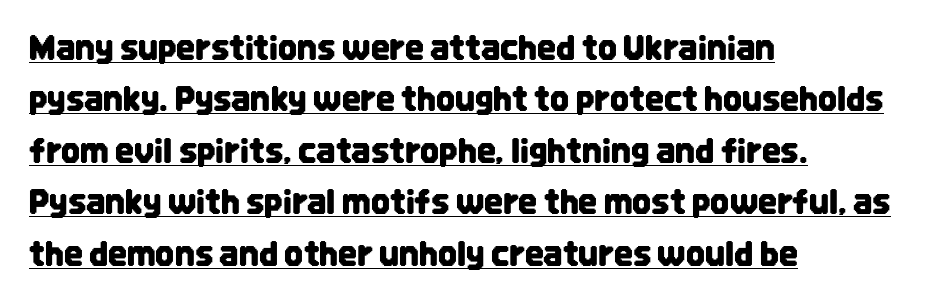
{"serif": "no", "italic": "no", "width": "condensed", "stroke_contrast": "low", "x_height": "large", "monospaced": "no", "underline": "yes", "align": "left", "line_spacing": "normal", "line_spacing_ratio": 1.56, "letter_spacing": "normal", "letter_spacing_em": 0.0, "glyph_px": 33}
